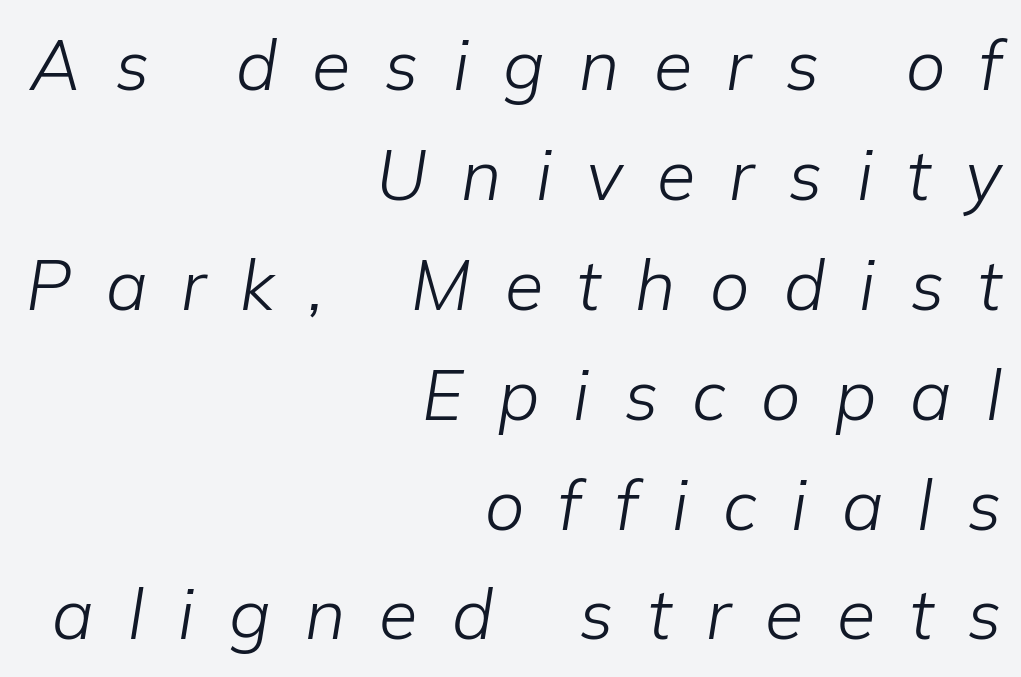
Q: Is the text bold? A: No.
Q: Is the text italic (slanted)? A: Yes, it leans right by about 9 degrees.
Q: Is the text underlined? A: No.
Q: How is the paragraph aligned? A: Right-aligned.
Q: Is the spacing between letters normal or unusually wide? A: Unusually wide.
Q: Is the spacing between lines tight, normal or loose? A: Normal.
Q: Width (condensed, normal, or wide)? A: Normal.
Q: Stroke contrast? A: Low.
Q: x-height? A: Medium.
Q: Monospaced? A: No.
